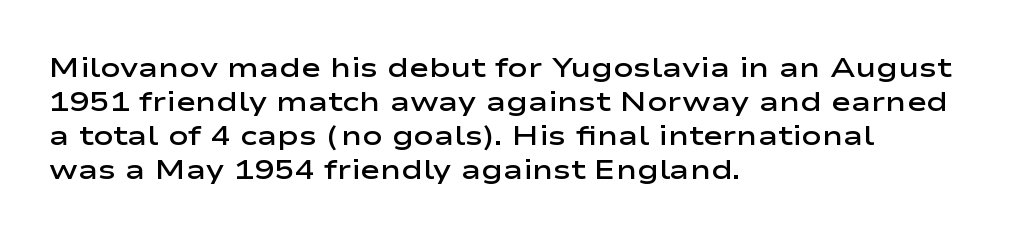
Q: Is the text bold? A: Semi-bold.
Q: Is the text italic (slanted)? A: No, it is upright.
Q: Is the text underlined? A: No.
Q: How is the paragraph aligned? A: Left-aligned.
Q: Is the spacing between letters normal or unusually wide? A: Normal.
Q: Is the spacing between lines tight, normal or loose? A: Normal.
